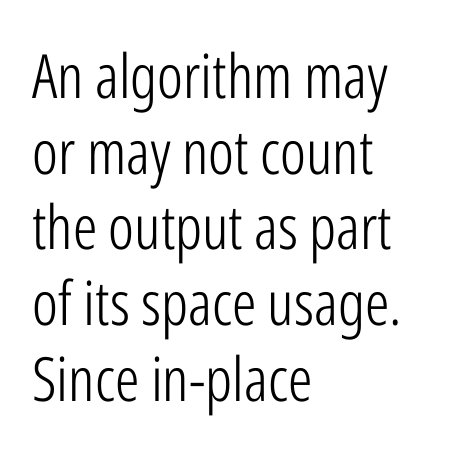
The image shows 61 px light, condensed sans-serif type, upright; set left-aligned, line spacing 1.24x, normal letter spacing, not underlined; low stroke contrast and a medium x-height.
